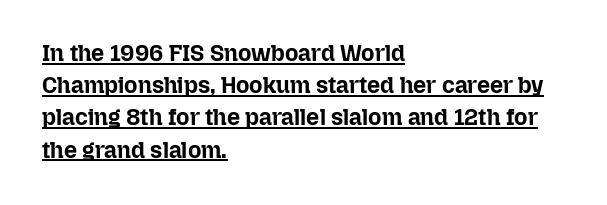
{"italic": "no", "bold": "yes", "underline": "yes", "align": "left", "line_spacing": "normal", "line_spacing_ratio": 1.4, "letter_spacing": "normal", "letter_spacing_em": 0.0, "glyph_px": 23}
